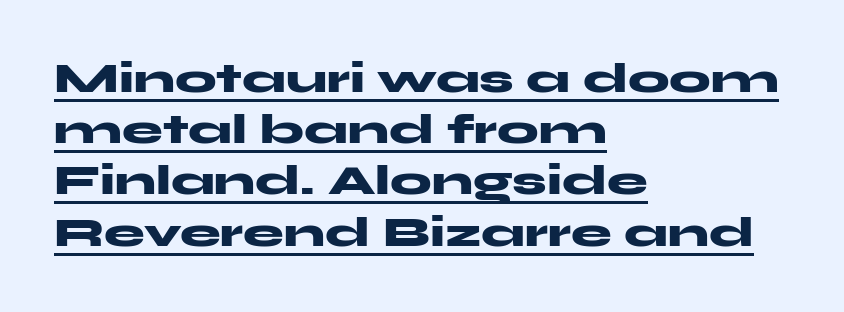
The image shows 41 px heavy, wide sans-serif type, upright; set left-aligned, normal line spacing (1.25x), normal letter spacing, underlined; medium stroke contrast and a medium x-height.
